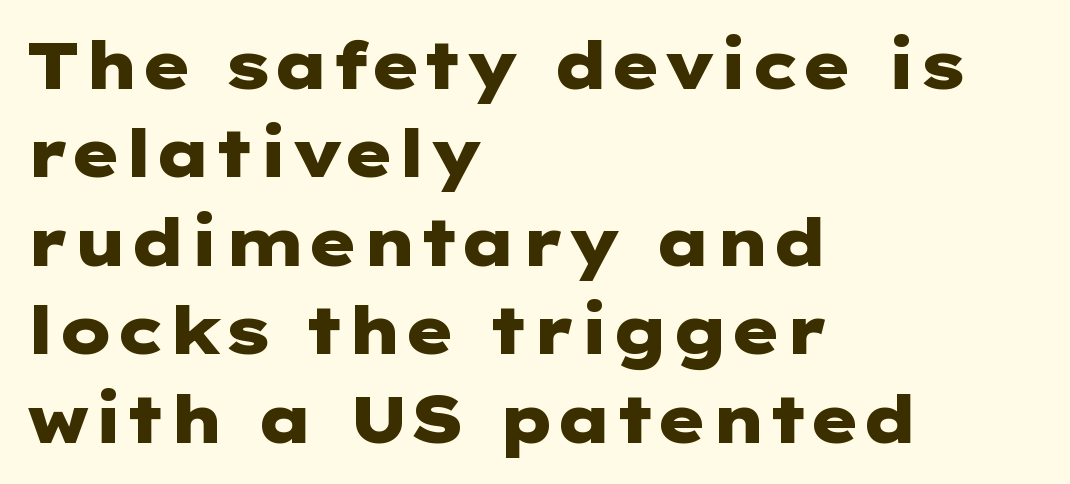
The image shows 65 px heavy, wide sans-serif type, upright; set left-aligned, normal line spacing (1.36x), normal letter spacing, not underlined; low stroke contrast and a medium x-height.
